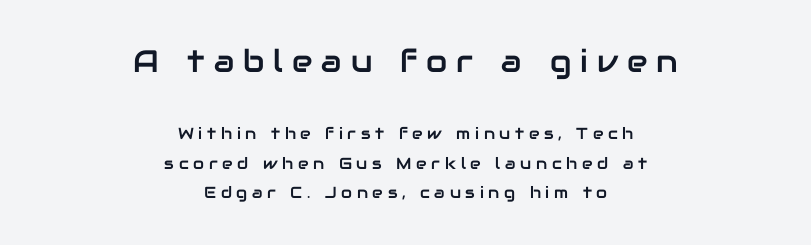
The image shows 31 px sans-serif type, upright; set centered, line spacing 1.85x, unusually wide letter spacing (+0.29 em), not underlined; the first (top) block is 1.94x larger; low stroke contrast and a medium x-height.
